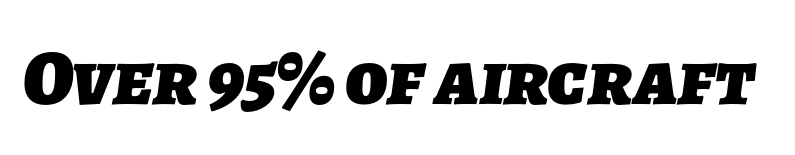
This rendering employs a face without finishing strokes, i.e., a sans-serif. Varying glyph widths throughout — classic text-font behaviour. Inter-character spacing is left at the font's built-in metrics. The sample has been set heavy, in full bold. Nobody drew a line under any word here.
